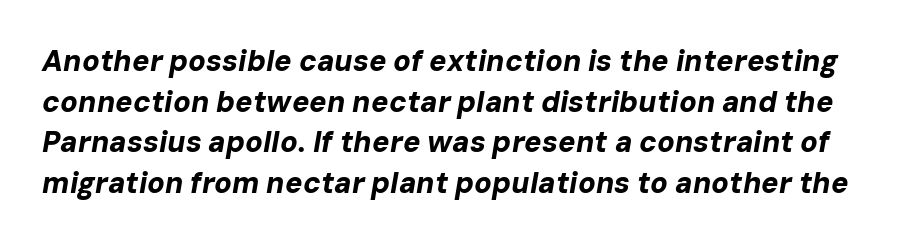
Observe the lean: these are italic letterforms. Unmarked baselines from the first word to the last. Each letter keeps its own natural width here, so spacing adapts to shape. This sample keeps an unexceptional amount of space between lines. Standard letterfit; no display-style spreading of the glyphs. Does the weight exceed regular? Yes, all the way to bold.
